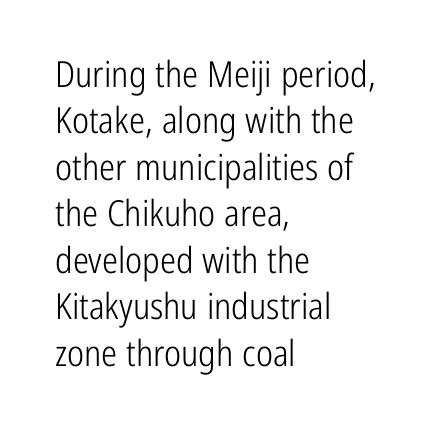
The image shows 36 px light, condensed sans-serif type, upright; set left-aligned, normal line spacing (1.29x), normal letter spacing, not underlined; low stroke contrast and a medium x-height.
